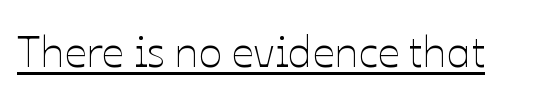
This sample uses plain, unmodified letter spacing. No chunkiness to these letters — they're not bold. In terms of posture, this sample is upright. This sample has the flowing, uneven cadence of proportional lettering.
